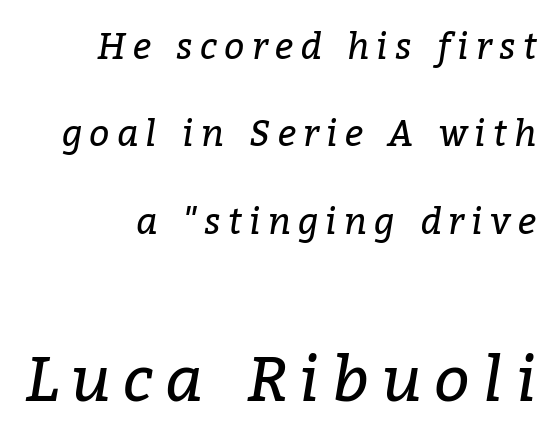
Q: Is the text bold? A: No.
Q: Is the text italic (slanted)? A: Yes, it leans right by about 9 degrees.
Q: Is the typeface a serif or a sans-serif typeface? A: Serif.
Q: Is the text underlined? A: No.
Q: How is the paragraph aligned? A: Right-aligned.
Q: Is the spacing between letters normal or unusually wide? A: Unusually wide.
Q: Is the spacing between lines tight, normal or loose? A: Loose.
Q: Which block of text is set in a larger size, the first (top) or the second (bottom)? A: The second (bottom) one.
Q: Width (condensed, normal, or wide)? A: Normal.
Q: Stroke contrast? A: Low.
Q: x-height? A: Medium.
Q: Monospaced? A: No.
